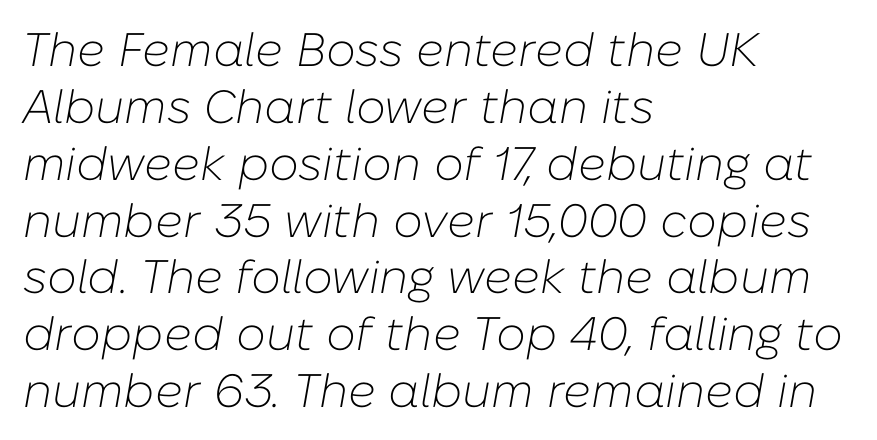
Compared with typical body copy, the letter spacing here is the same. Which margin do the lines hug? The left one — the right edge is uneven. Rule under the text: the space is simply empty. The glyphs look as if they've been sheared to an angle. Proportional: the letters do not fall into vertical columns. Unbolded letterforms with no extra heft.
